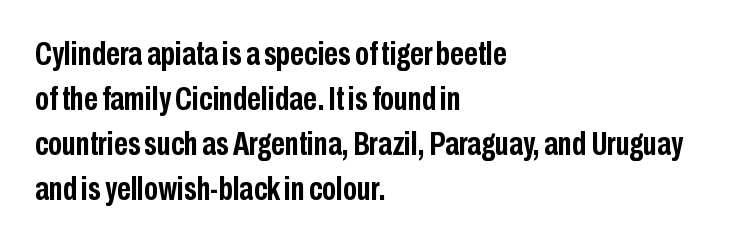
{"serif": "no", "italic": "no", "bold": "yes", "weight": "semibold", "width": "condensed", "stroke_contrast": "low", "x_height": "medium", "monospaced": "no", "underline": "no", "align": "left", "line_spacing": "normal", "line_spacing_ratio": 1.32, "letter_spacing": "normal", "letter_spacing_em": 0.0, "glyph_px": 34}
